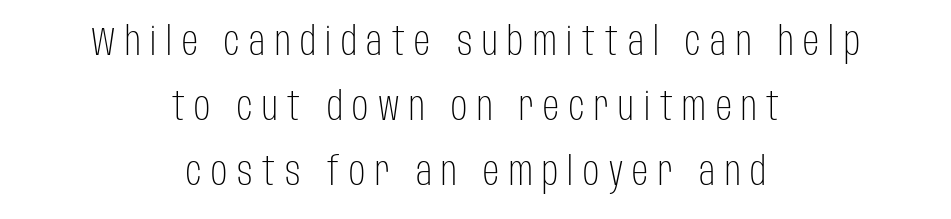
Q: Is the text bold? A: No.
Q: Is the text italic (slanted)? A: No, it is upright.
Q: Is the typeface a serif or a sans-serif typeface? A: Sans-serif.
Q: Is the text underlined? A: No.
Q: How is the paragraph aligned? A: Centered.
Q: Is the spacing between letters normal or unusually wide? A: Unusually wide.
Q: Is the spacing between lines tight, normal or loose? A: Normal.
Q: Width (condensed, normal, or wide)? A: Condensed.
Q: Stroke contrast? A: Low.
Q: x-height? A: Large.
Q: Monospaced? A: No.
